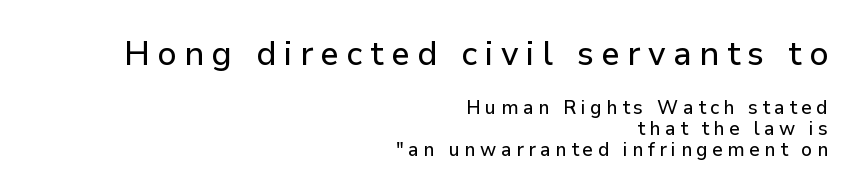
{"serif": "no", "italic": "no", "width": "normal", "stroke_contrast": "low", "x_height": "medium", "monospaced": "no", "underline": "no", "align": "right", "line_spacing": "tight", "line_spacing_ratio": 1.11, "letter_spacing": "wide", "letter_spacing_em": 0.23, "larger_block": "first", "size_ratio": 1.74, "glyph_px": 33}
